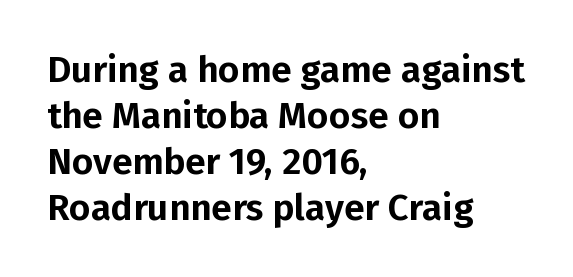
The image shows 37 px sans-serif type, upright; set left-aligned, line spacing 1.24x, normal letter spacing, not underlined; low stroke contrast and a medium x-height.
